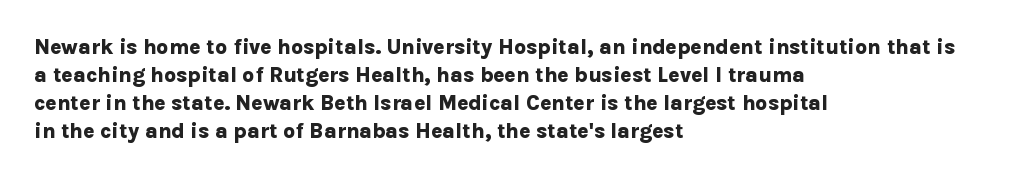
Q: Is the text bold? A: Yes.
Q: Is the text italic (slanted)? A: No, it is upright.
Q: Is the text underlined? A: No.
Q: How is the paragraph aligned? A: Left-aligned.
Q: Is the spacing between letters normal or unusually wide? A: Normal.
Q: Is the spacing between lines tight, normal or loose? A: Normal.
